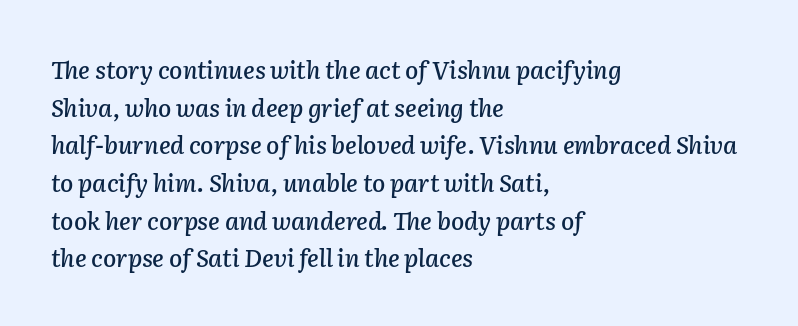
Q: Is the text italic (slanted)? A: Yes, it leans right by about 2 degrees.
Q: Is the text underlined? A: No.
Q: How is the paragraph aligned? A: Left-aligned.
Q: Is the spacing between letters normal or unusually wide? A: Normal.
Q: Is the spacing between lines tight, normal or loose? A: Normal.
